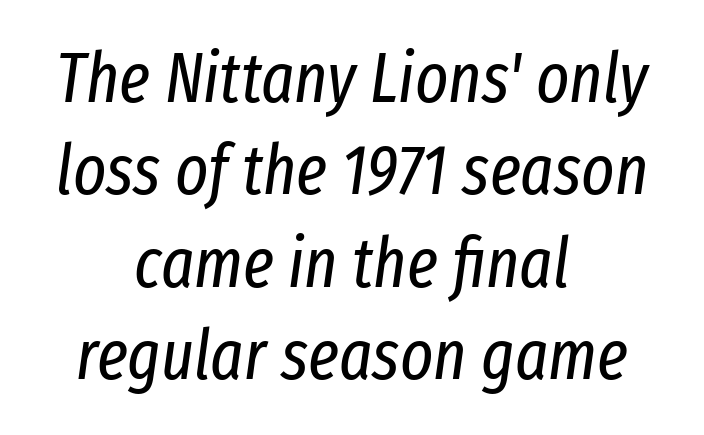
The image shows 70 px regular-weight, condensed type, italic (leaning right); set centered, normal line spacing (1.32x), normal letter spacing, not underlined; low stroke contrast and a medium x-height.
